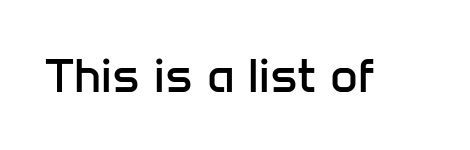
Observe the absence of serifs on each vertical stroke in this sample. The passage shown has conventional tracking throughout. Every character sits straight up, as roman type does. No letter is thick-stroked: the sample isn't bold. Think of a printed novel: that variable character pitch is what you see here. The area under the type is left untouched.
